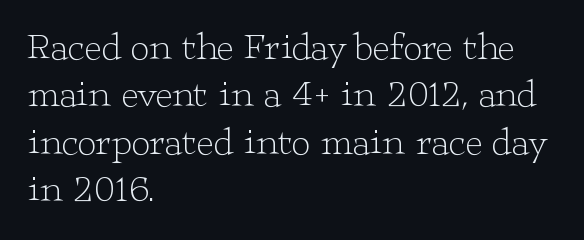
The image shows 37 px light, wide serif type, upright; set left-aligned, normal line spacing (1.28x), normal letter spacing, not underlined; low stroke contrast and a medium x-height.
